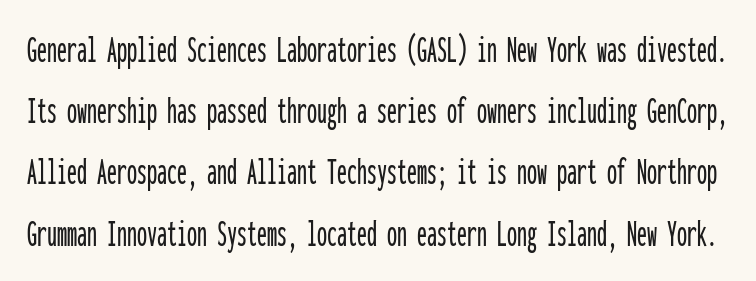
The image shows 40 px condensed sans-serif type, upright, monospaced; set normal line spacing (1.53x), normal letter spacing, not underlined; low stroke contrast and a medium x-height.
